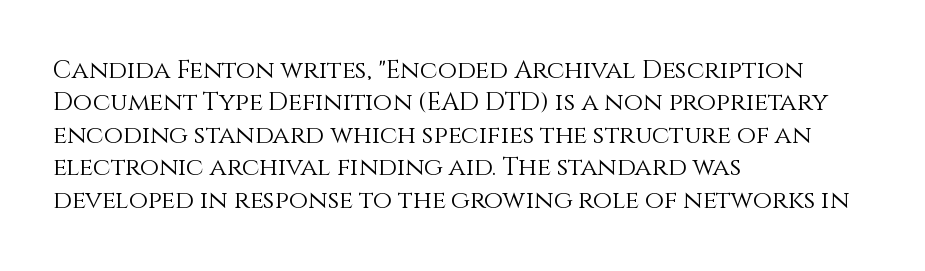
{"italic": "no", "bold": "no", "underline": "no", "align": "left", "line_spacing": "normal", "line_spacing_ratio": 1.3, "letter_spacing": "normal", "letter_spacing_em": 0.0, "glyph_px": 25}
